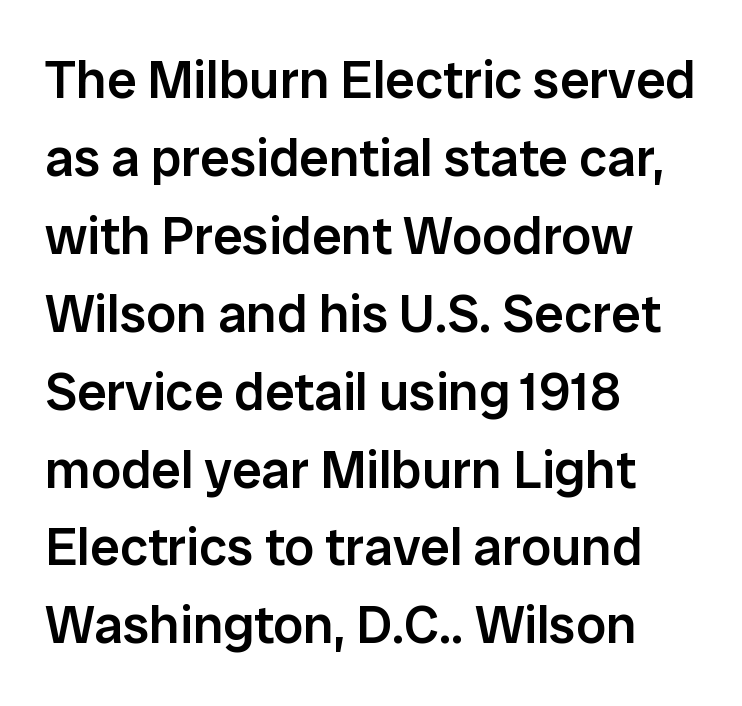
Q: Is the text bold? A: Semi-bold.
Q: Is the text italic (slanted)? A: No, it is upright.
Q: Is the typeface a serif or a sans-serif typeface? A: Sans-serif.
Q: Is the text underlined? A: No.
Q: How is the paragraph aligned? A: Left-aligned.
Q: Is the spacing between letters normal or unusually wide? A: Normal.
Q: Is the spacing between lines tight, normal or loose? A: Normal.
Q: Width (condensed, normal, or wide)? A: Normal.
Q: Stroke contrast? A: Low.
Q: x-height? A: Medium.
Q: Monospaced? A: No.
